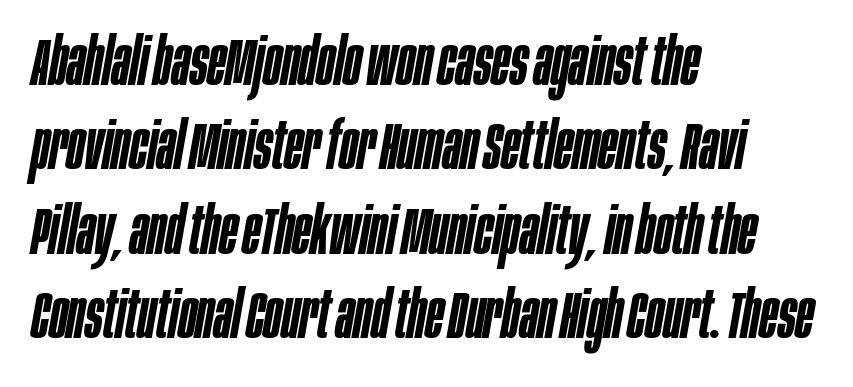
{"italic": "yes", "lean": "right", "slant_degrees": 10, "bold": "semi", "weight": "semibold", "width": "condensed", "stroke_contrast": "low", "x_height": "large", "monospaced": "no", "underline": "no", "align": "left", "line_spacing": "normal", "line_spacing_ratio": 1.28, "letter_spacing": "normal", "letter_spacing_em": 0.0, "glyph_px": 66}
